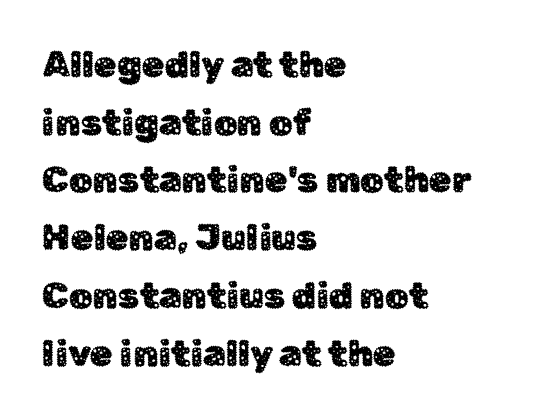
Q: Is the text italic (slanted)? A: No, it is upright.
Q: Is the typeface a serif or a sans-serif typeface? A: Sans-serif.
Q: Is the text underlined? A: No.
Q: How is the paragraph aligned? A: Left-aligned.
Q: Is the spacing between letters normal or unusually wide? A: Normal.
Q: Is the spacing between lines tight, normal or loose? A: Normal.
Q: Width (condensed, normal, or wide)? A: Normal.
Q: Stroke contrast? A: Low.
Q: x-height? A: Medium.
Q: Monospaced? A: No.
